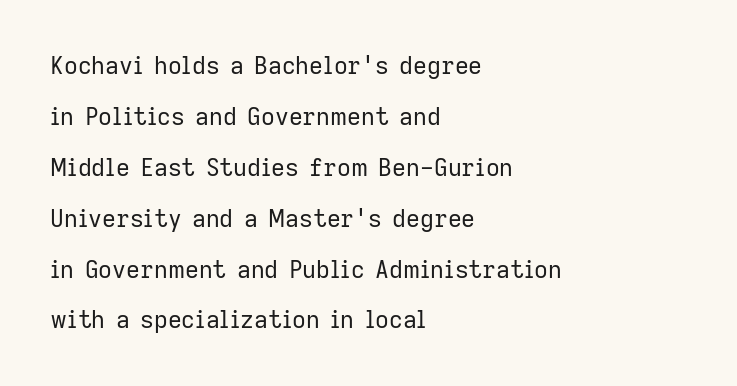
Q: Is the text bold? A: No.
Q: Is the text italic (slanted)? A: No, it is upright.
Q: Is the text underlined? A: No.
Q: How is the paragraph aligned? A: Left-aligned.
Q: Is the spacing between letters normal or unusually wide? A: Normal.
Q: Is the spacing between lines tight, normal or loose? A: Loose.
